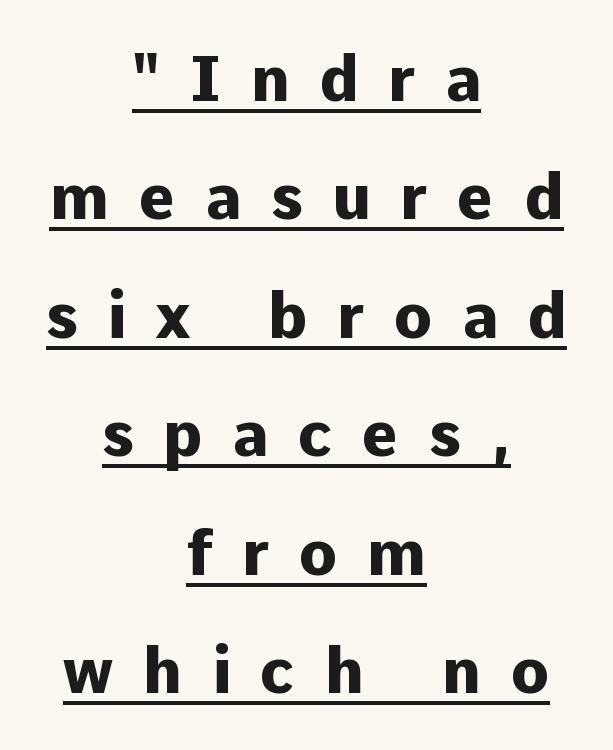
{"serif": "no", "italic": "no", "bold": "yes", "weight": "heavy", "width": "normal", "stroke_contrast": "low", "x_height": "medium", "monospaced": "no", "underline": "yes", "align": "center", "line_spacing_ratio": 1.88, "letter_spacing": "wide", "letter_spacing_em": 0.47, "glyph_px": 63}
